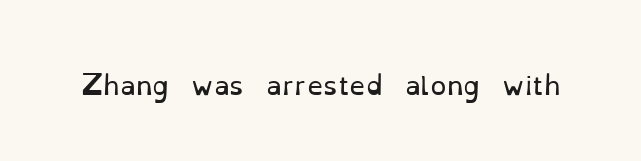
Q: Is the text bold? A: No.
Q: Is the text italic (slanted)? A: No, it is upright.
Q: Is the text underlined? A: No.
Q: Is the spacing between letters normal or unusually wide? A: Normal.
